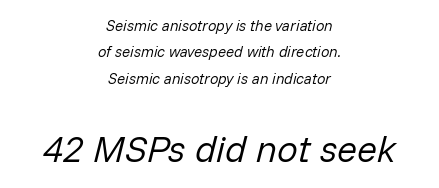
{"italic": "yes", "lean": "right", "slant_degrees": 14, "bold": "no", "weight": "regular", "width": "normal", "stroke_contrast": "low", "x_height": "medium", "monospaced": "no", "underline": "no", "align": "center", "line_spacing_ratio": 1.76, "letter_spacing": "normal", "letter_spacing_em": 0.0, "larger_block": "second", "size_ratio": 2.47, "glyph_px": 37}
